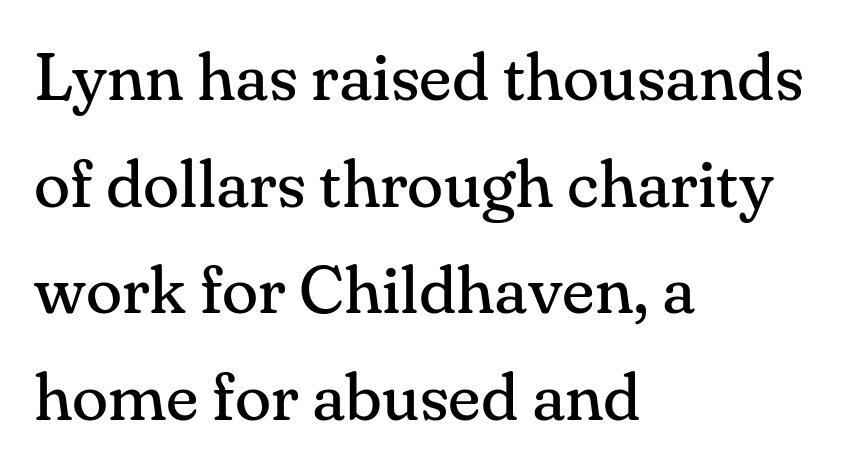
{"serif": "yes", "italic": "no", "bold": "no", "weight": "regular", "width": "normal", "stroke_contrast": "medium", "x_height": "small", "monospaced": "no", "underline": "no", "align": "left", "line_spacing": "normal", "line_spacing_ratio": 1.59, "letter_spacing": "normal", "letter_spacing_em": 0.0, "glyph_px": 67}
